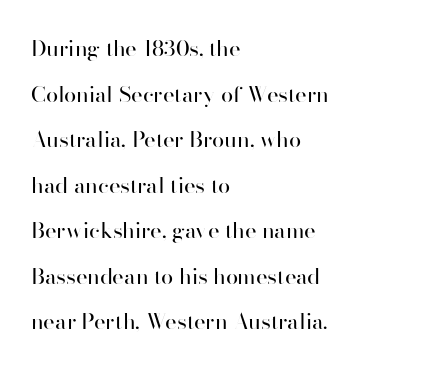
Q: Is the text bold? A: No.
Q: Is the text italic (slanted)? A: No, it is upright.
Q: Is the text underlined? A: No.
Q: How is the paragraph aligned? A: Left-aligned.
Q: Is the spacing between letters normal or unusually wide? A: Normal.
Q: Is the spacing between lines tight, normal or loose? A: Loose.
